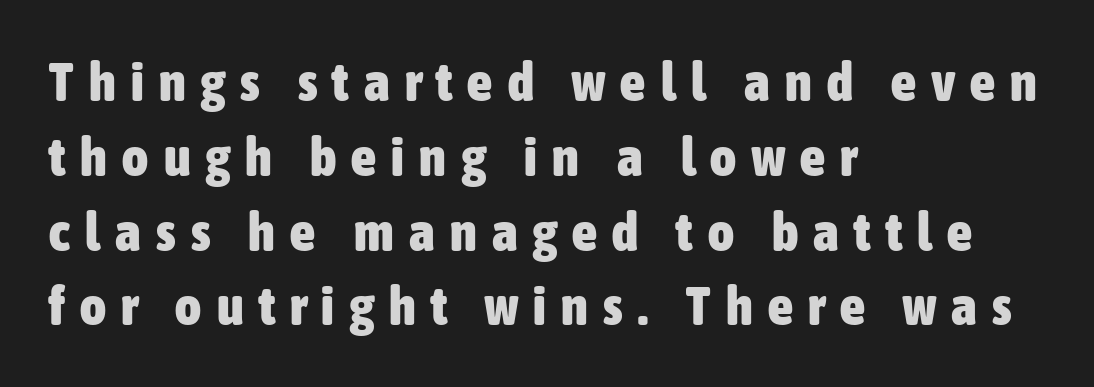
Q: Is the text bold? A: Yes.
Q: Is the text italic (slanted)? A: No, it is upright.
Q: Is the typeface a serif or a sans-serif typeface? A: Sans-serif.
Q: Is the text underlined? A: No.
Q: How is the paragraph aligned? A: Left-aligned.
Q: Is the spacing between letters normal or unusually wide? A: Unusually wide.
Q: Is the spacing between lines tight, normal or loose? A: Normal.
Q: Width (condensed, normal, or wide)? A: Condensed.
Q: Stroke contrast? A: Low.
Q: x-height? A: Medium.
Q: Monospaced? A: No.
